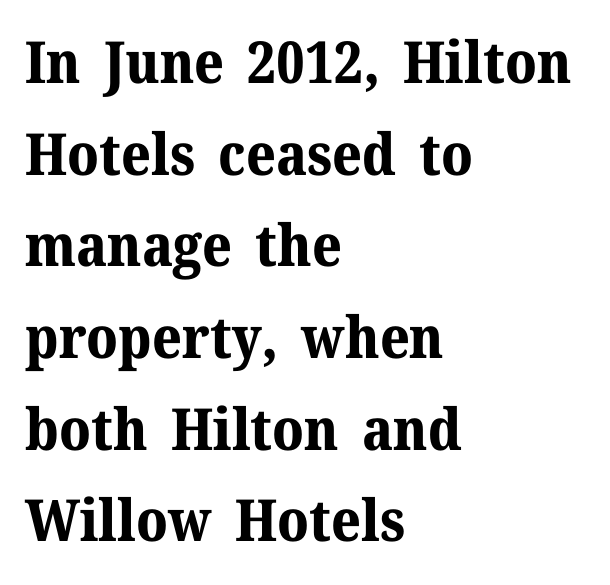
{"serif": "yes", "italic": "no", "bold": "yes", "weight": "bold", "width": "normal", "stroke_contrast": "medium", "x_height": "medium", "monospaced": "no", "underline": "no", "align": "left", "line_spacing": "normal", "line_spacing_ratio": 1.58, "letter_spacing": "normal", "letter_spacing_em": 0.0, "glyph_px": 58}
